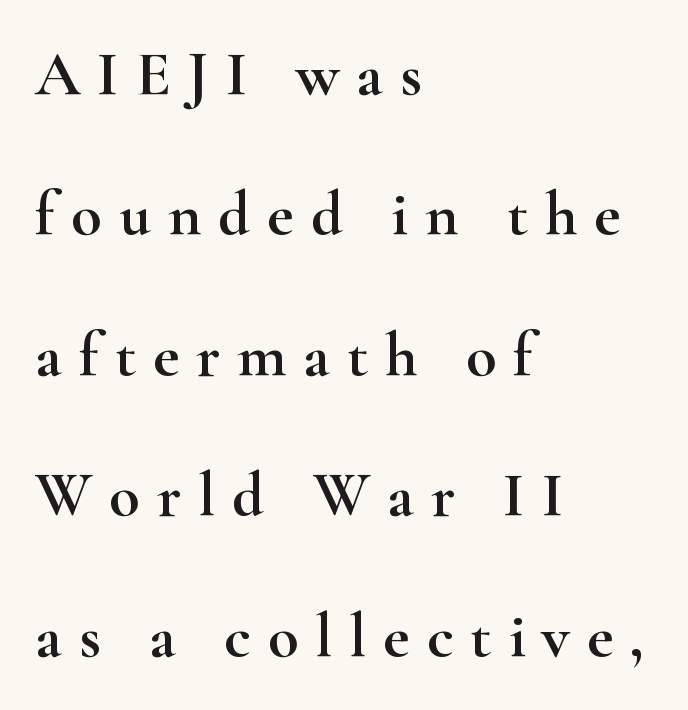
Q: Is the text italic (slanted)? A: No, it is upright.
Q: Is the typeface a serif or a sans-serif typeface? A: Serif.
Q: Is the text underlined? A: No.
Q: How is the paragraph aligned? A: Left-aligned.
Q: Is the spacing between letters normal or unusually wide? A: Unusually wide.
Q: Is the spacing between lines tight, normal or loose? A: Loose.
Q: Width (condensed, normal, or wide)? A: Wide.
Q: Stroke contrast? A: High.
Q: x-height? A: Small.
Q: Monospaced? A: No.
